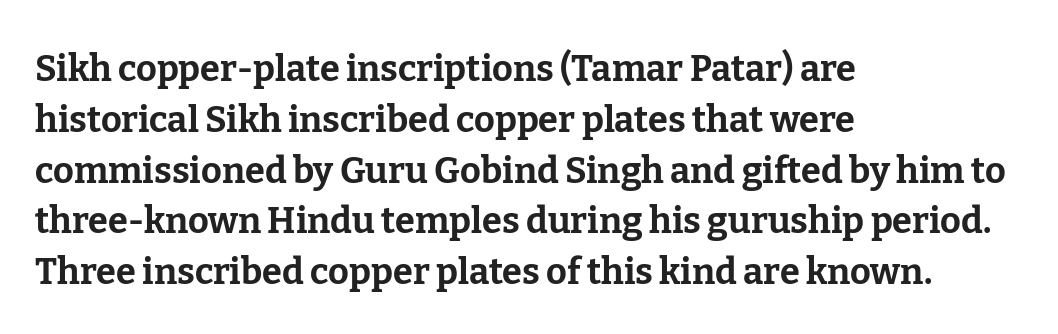
{"serif": "yes", "italic": "no", "bold": "yes", "weight": "bold", "width": "normal", "stroke_contrast": "low", "x_height": "medium", "monospaced": "no", "underline": "no", "align": "left", "line_spacing": "normal", "line_spacing_ratio": 1.41, "letter_spacing": "normal", "letter_spacing_em": 0.0, "glyph_px": 36}
